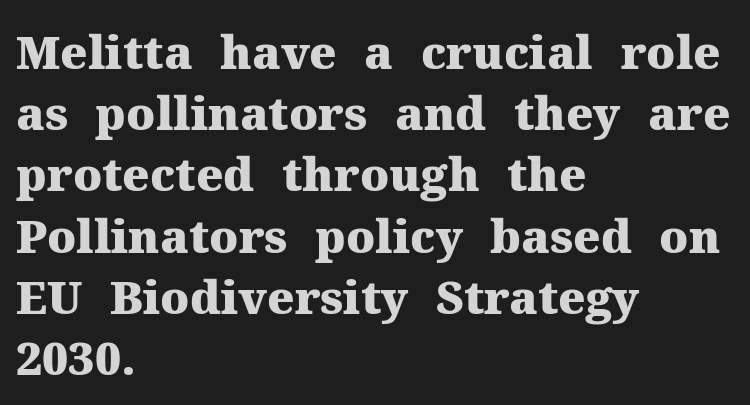
The image shows 46 px heavy serif type, upright; set left-aligned, normal line spacing (1.33x), normal letter spacing, not underlined; medium stroke contrast and a medium x-height.
